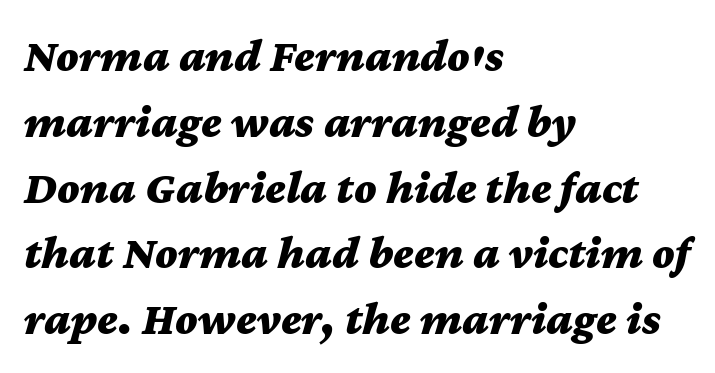
Q: Is the text bold? A: Yes.
Q: Is the text italic (slanted)? A: Yes, it leans right by about 12 degrees.
Q: Is the text underlined? A: No.
Q: How is the paragraph aligned? A: Left-aligned.
Q: Is the spacing between letters normal or unusually wide? A: Normal.
Q: Is the spacing between lines tight, normal or loose? A: Normal.
Q: Width (condensed, normal, or wide)? A: Wide.
Q: Stroke contrast? A: Medium.
Q: x-height? A: Medium.
Q: Monospaced? A: No.
